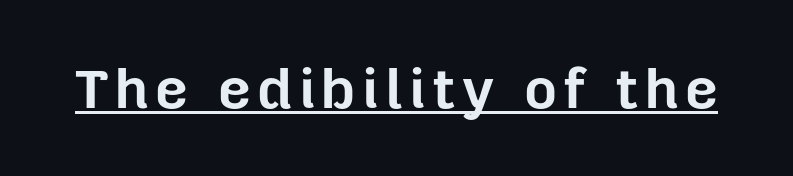
The image shows 57 px bold sans-serif type, upright; set underlined; low stroke contrast and a medium x-height.
